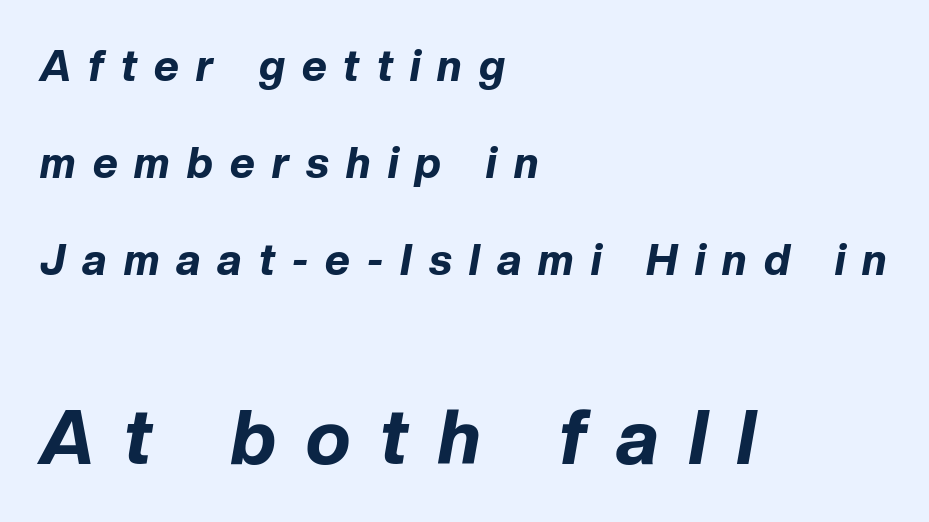
The image shows 75 px bold type, italic (leaning right); set left-aligned, loose line spacing (2.26x), unusually wide letter spacing (+0.4 em), not underlined; the second (bottom) block is 1.74x larger; low stroke contrast and a medium x-height.
